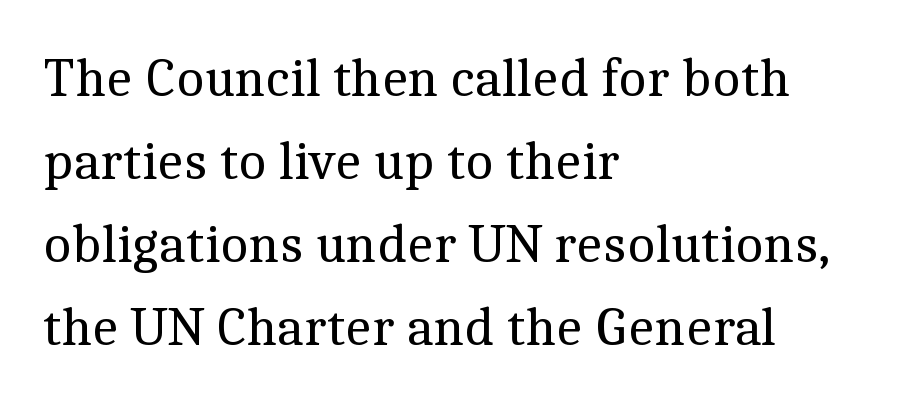
The cut favours lightness, reaching ordinary text weight at its darkest. Character widths vary here, with narrow letters taking less room than wide ones. The horizontal fit of the characters is conventional and even. Letterform terminals end in serifs throughout the passage. Do the letters lean? They stand straight. Rule under the text: the space is simply empty.
